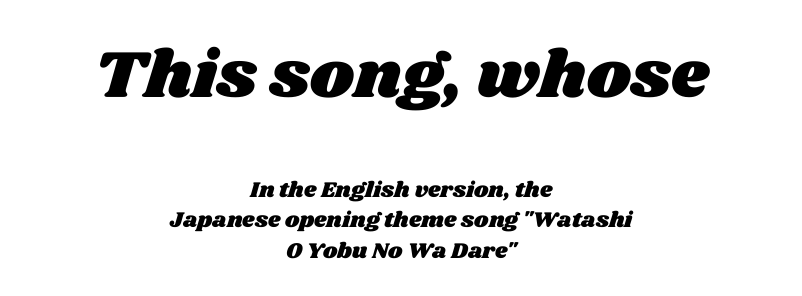
The composition opens big and finishes small. Each row of text sits above clean, open space. Honestly, the letter spacing is just normal — you wouldn't notice it. Short and long lines alike share a common midpoint.
